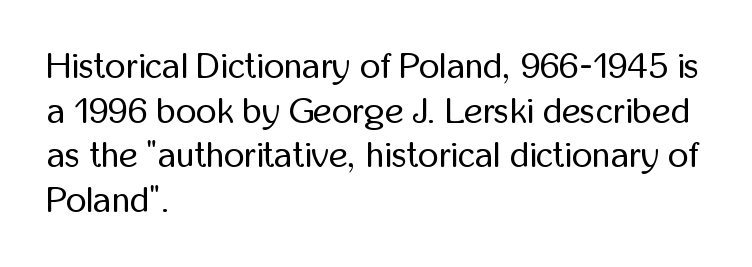
Q: Is the text bold? A: No.
Q: Is the text italic (slanted)? A: No, it is upright.
Q: Is the typeface a serif or a sans-serif typeface? A: Sans-serif.
Q: Is the text underlined? A: No.
Q: How is the paragraph aligned? A: Left-aligned.
Q: Is the spacing between letters normal or unusually wide? A: Normal.
Q: Width (condensed, normal, or wide)? A: Condensed.
Q: Stroke contrast? A: Low.
Q: x-height? A: Medium.
Q: Monospaced? A: No.
